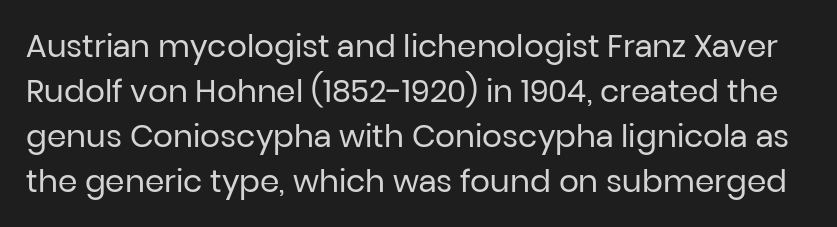
{"serif": "no", "italic": "no", "bold": "no", "weight": "regular", "width": "normal", "stroke_contrast": "low", "x_height": "medium", "monospaced": "no", "underline": "no", "line_spacing": "normal", "line_spacing_ratio": 1.45, "letter_spacing": "normal", "letter_spacing_em": 0.0, "glyph_px": 31}
